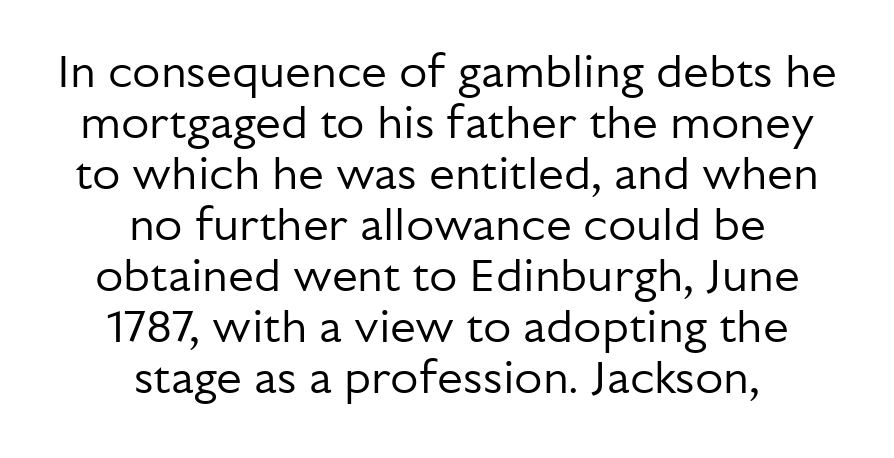
The image shows 46 px regular-weight sans-serif type, upright; set centered, tight line spacing (1.11x), normal letter spacing, not underlined; low stroke contrast and a medium x-height.
